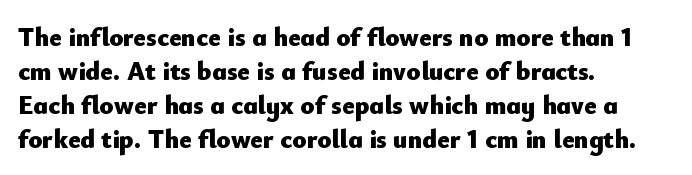
The image shows 26 px bold type, upright; set left-aligned, normal line spacing (1.31x), normal letter spacing, not underlined.
